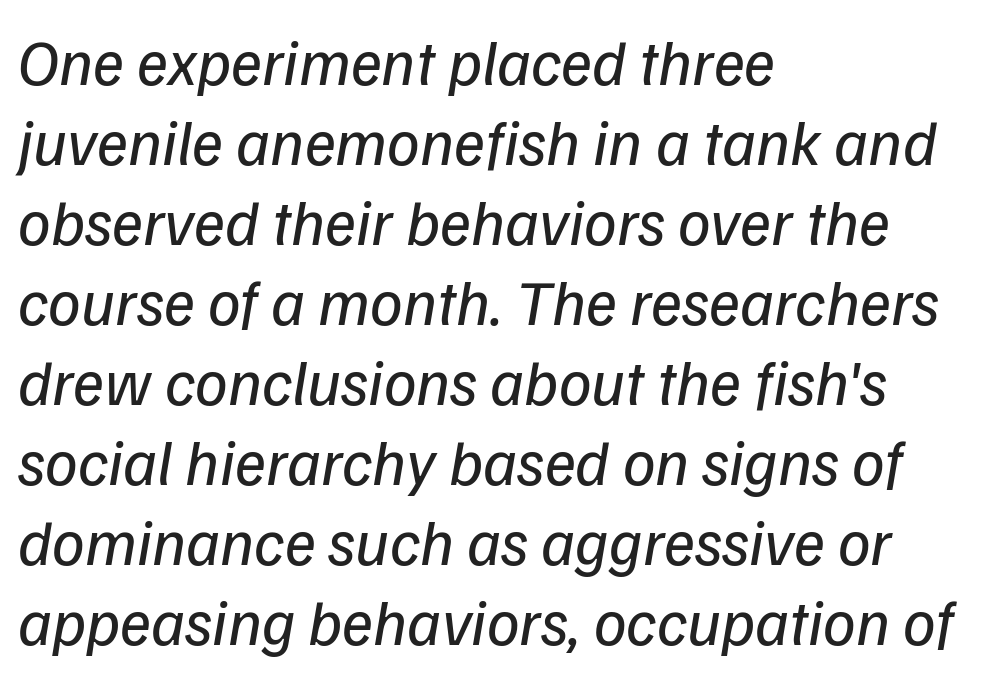
The image shows 65 px regular-weight type, italic (leaning right); set left-aligned, line spacing 1.23x, normal letter spacing, not underlined; low stroke contrast and a medium x-height.
